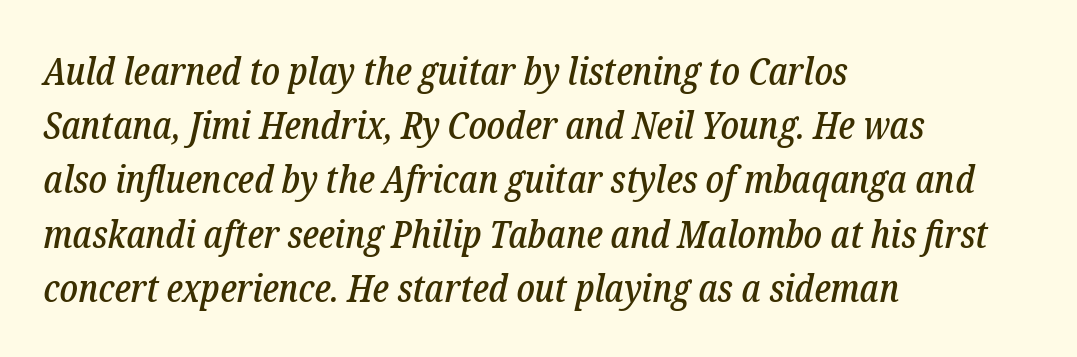
Q: Is the text italic (slanted)? A: Yes, it leans right by about 12 degrees.
Q: Is the typeface a serif or a sans-serif typeface? A: Serif.
Q: Is the text underlined? A: No.
Q: How is the paragraph aligned? A: Left-aligned.
Q: Is the spacing between letters normal or unusually wide? A: Normal.
Q: Is the spacing between lines tight, normal or loose? A: Normal.
Q: Width (condensed, normal, or wide)? A: Condensed.
Q: Stroke contrast? A: Low.
Q: x-height? A: Medium.
Q: Monospaced? A: No.
